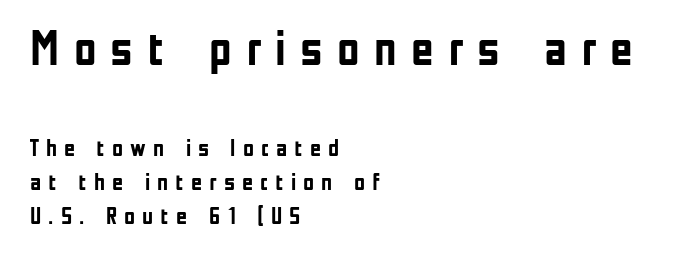
{"serif": "no", "italic": "no", "bold": "yes", "weight": "semibold", "width": "condensed", "stroke_contrast": "low", "x_height": "medium", "monospaced": "no", "underline": "no", "align": "left", "line_spacing": "normal", "line_spacing_ratio": 1.42, "letter_spacing": "wide", "letter_spacing_em": 0.29, "larger_block": "first", "size_ratio": 2.04, "glyph_px": 49}
